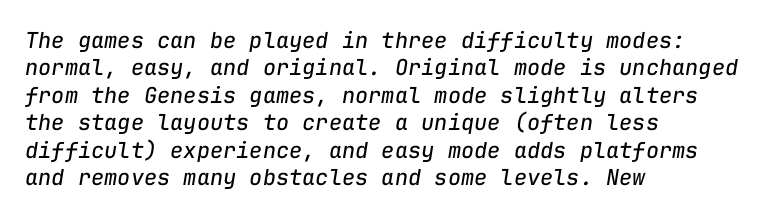
{"italic": "yes", "lean": "right", "slant_degrees": 9, "bold": "no", "underline": "no", "align": "left", "line_spacing": "normal", "line_spacing_ratio": 1.25, "letter_spacing": "normal", "letter_spacing_em": 0.0, "glyph_px": 22}
